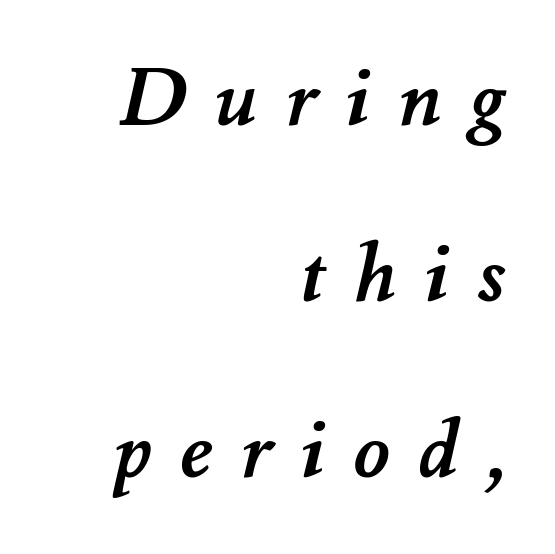
The image shows 79 px semibold type; set right-aligned, loose line spacing (2.23x), unusually wide letter spacing (+0.35 em), not underlined; medium stroke contrast and a small x-height.
